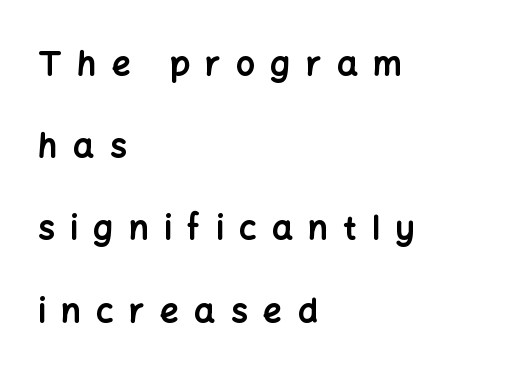
The image shows 33 px bold sans-serif type, upright; set left-aligned, loose line spacing (2.49x), unusually wide letter spacing (+0.47 em), not underlined; low stroke contrast and a medium x-height.
